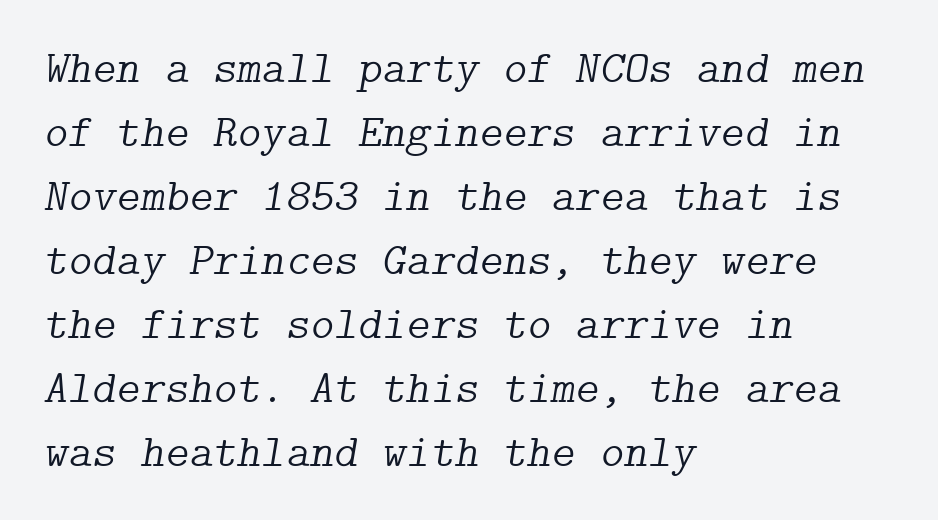
The image shows 46 px light serif type, italic (leaning right); set left-aligned, normal line spacing (1.39x), normal letter spacing, not underlined; low stroke contrast and a medium x-height.
